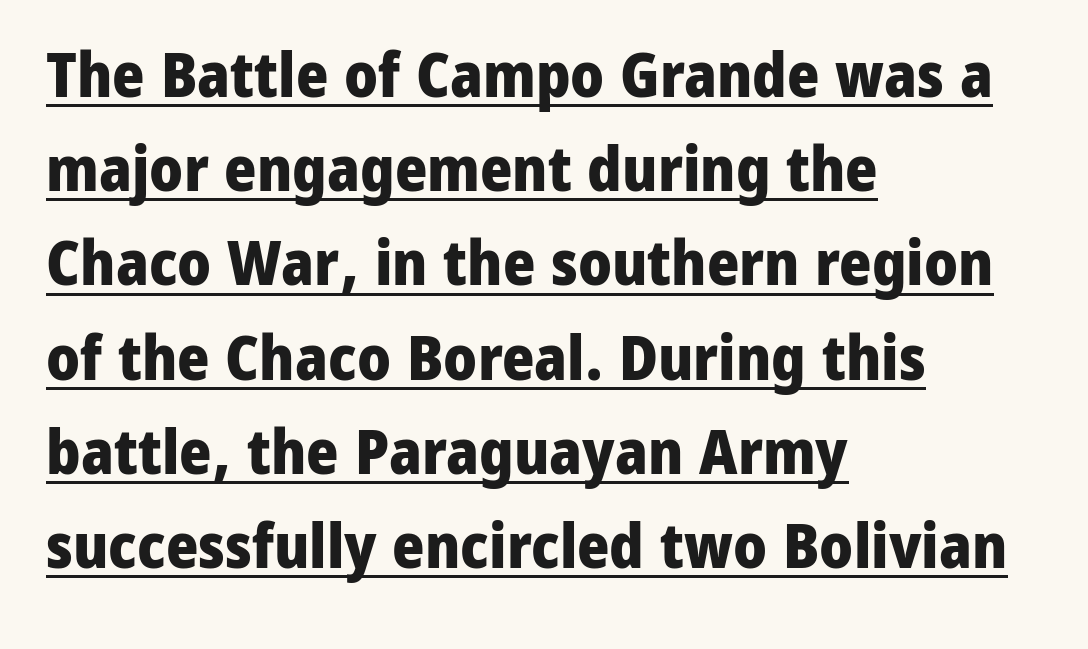
The image shows 62 px heavy sans-serif type, upright; set left-aligned, normal line spacing (1.52x), normal letter spacing, underlined; low stroke contrast and a medium x-height.
